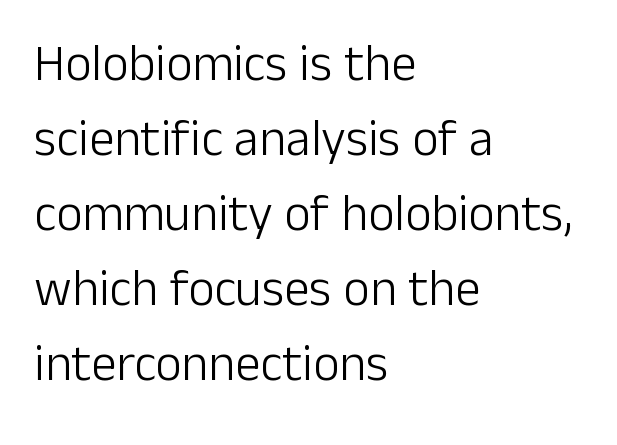
Casual observation: everything's shoved over to the left. Classification — sans serif. Interline gaps are of average width in this sample. Is the type heavy? It reads as light-to-regular instead.
